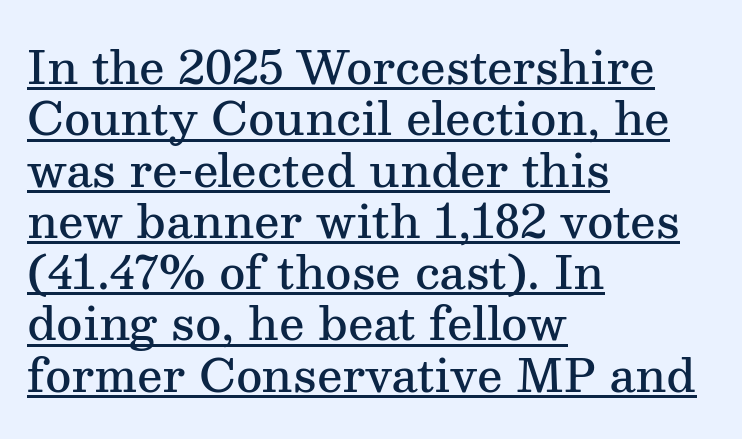
The image shows 45 px semibold serif type, upright; set left-aligned, tight line spacing (1.14x), normal letter spacing, underlined; medium stroke contrast and a medium x-height.
